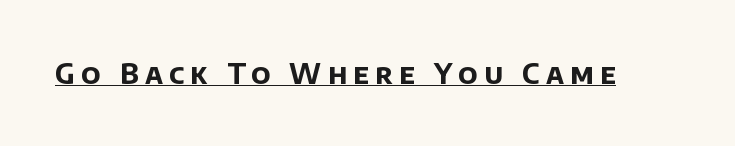
The image shows 28 px bold sans-serif type; set unusually wide letter spacing (+0.22 em), underlined; low stroke contrast and a large x-height.
